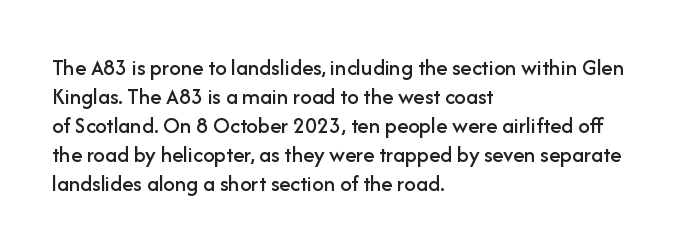
Q: Is the text italic (slanted)? A: No, it is upright.
Q: Is the text underlined? A: No.
Q: How is the paragraph aligned? A: Left-aligned.
Q: Is the spacing between letters normal or unusually wide? A: Normal.
Q: Is the spacing between lines tight, normal or loose? A: Normal.
